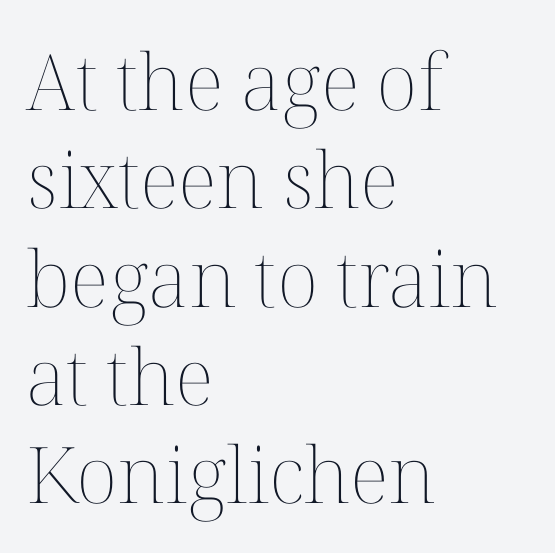
The image shows 78 px thin type, upright; set left-aligned, normal line spacing (1.26x), normal letter spacing, not underlined; medium stroke contrast and a medium x-height.
